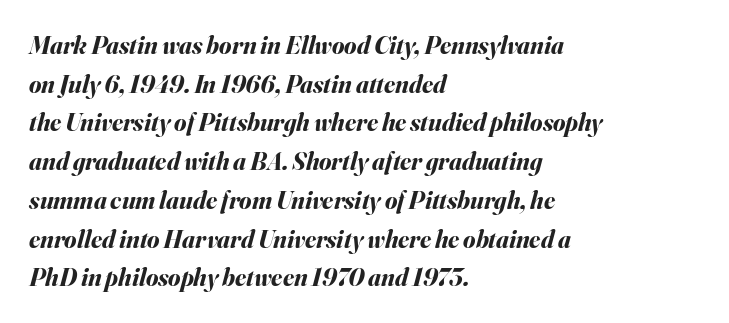
Q: Is the text bold? A: Yes.
Q: Is the text italic (slanted)? A: Yes, it leans right by about 16 degrees.
Q: Is the text underlined? A: No.
Q: How is the paragraph aligned? A: Left-aligned.
Q: Is the spacing between letters normal or unusually wide? A: Normal.
Q: Is the spacing between lines tight, normal or loose? A: Normal.
